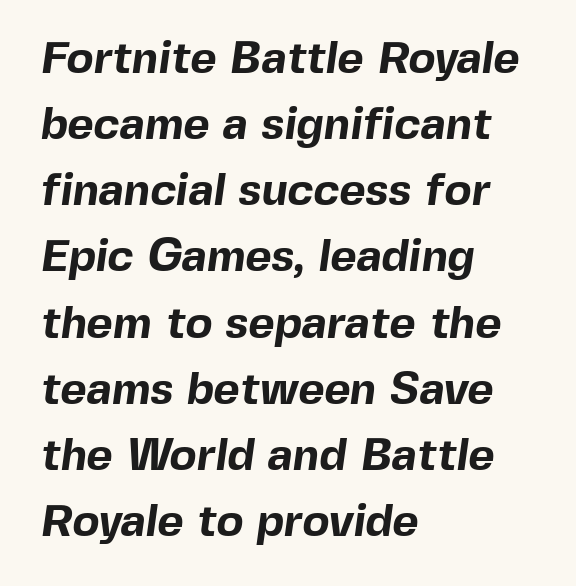
The image shows 45 px bold sans-serif type; set left-aligned, normal line spacing (1.47x), normal letter spacing, not underlined; a medium x-height.
